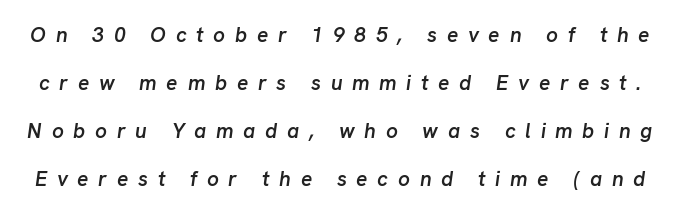
Q: Is the text bold? A: Semi-bold.
Q: Is the text italic (slanted)? A: Yes, it leans right by about 8 degrees.
Q: Is the text underlined? A: No.
Q: Is the spacing between letters normal or unusually wide? A: Unusually wide.
Q: Is the spacing between lines tight, normal or loose? A: Loose.
